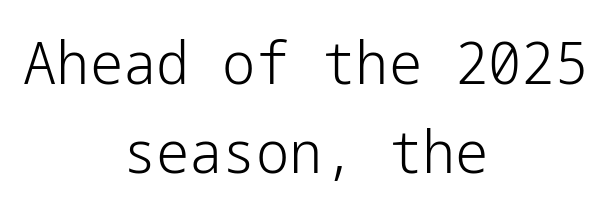
{"serif": "no", "italic": "no", "bold": "no", "weight": "light", "width": "normal", "stroke_contrast": "low", "x_height": "medium", "underline": "no", "align": "center", "line_spacing": "normal", "line_spacing_ratio": 1.51, "letter_spacing": "normal", "letter_spacing_em": 0.0, "glyph_px": 59}
